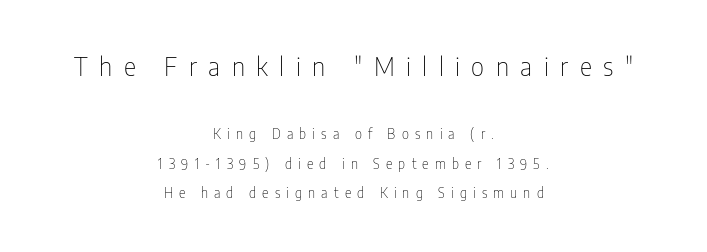
The image shows 26 px text type, upright; set centered, loose line spacing (2.1x), unusually wide letter spacing (+0.44 em), not underlined; the first (top) block is 1.86x larger.
